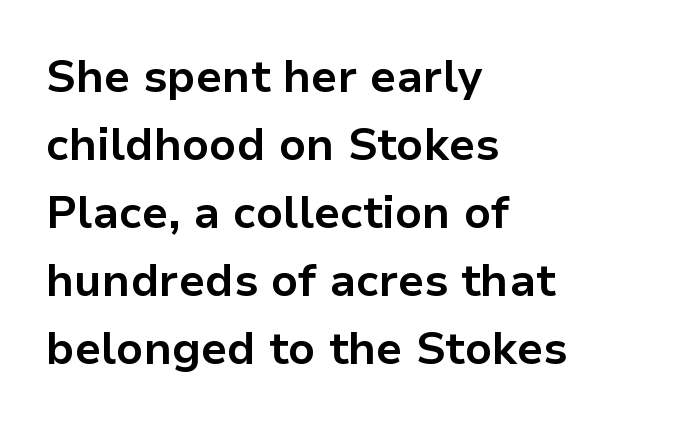
{"serif": "no", "italic": "no", "bold": "yes", "weight": "bold", "width": "normal", "stroke_contrast": "low", "x_height": "medium", "monospaced": "no", "underline": "no", "align": "left", "line_spacing": "normal", "line_spacing_ratio": 1.51, "letter_spacing": "normal", "letter_spacing_em": 0.0, "glyph_px": 45}
